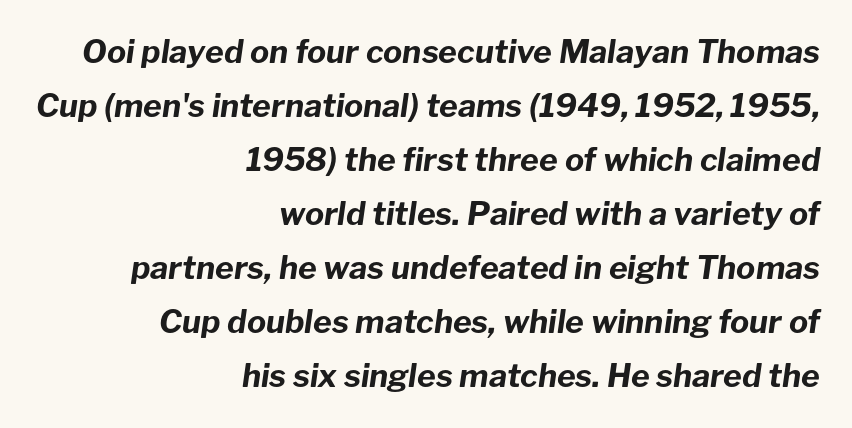
Q: Is the text bold? A: Yes.
Q: Is the text italic (slanted)? A: Yes, it leans right by about 8 degrees.
Q: Is the text underlined? A: No.
Q: How is the paragraph aligned? A: Right-aligned.
Q: Is the spacing between letters normal or unusually wide? A: Normal.
Q: Is the spacing between lines tight, normal or loose? A: Normal.
Q: Width (condensed, normal, or wide)? A: Normal.
Q: Stroke contrast? A: Low.
Q: x-height? A: Medium.
Q: Monospaced? A: No.
